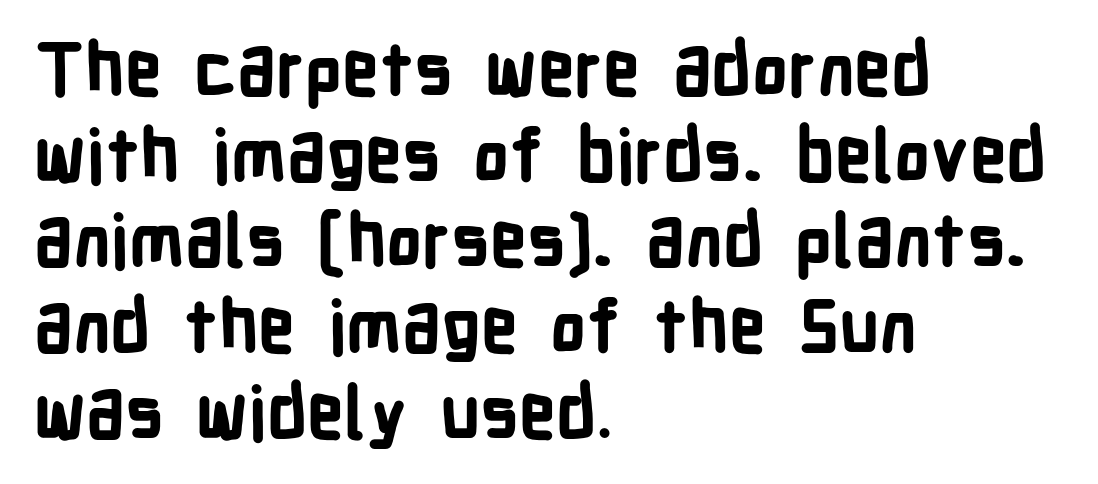
{"serif": "no", "italic": "no", "bold": "yes", "weight": "bold", "width": "condensed", "stroke_contrast": "low", "x_height": "medium", "monospaced": "no", "underline": "no", "align": "left", "line_spacing_ratio": 1.19, "letter_spacing": "normal", "letter_spacing_em": 0.0, "glyph_px": 72}
